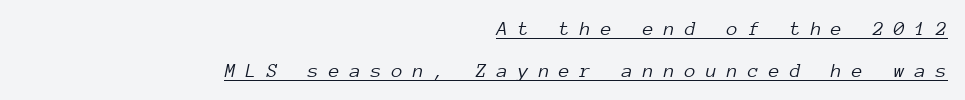
{"italic": "yes", "lean": "right", "slant_degrees": 12, "bold": "no", "underline": "yes", "align": "right", "line_spacing": "loose", "line_spacing_ratio": 2.11, "letter_spacing": "wide", "letter_spacing_em": 0.5, "glyph_px": 20}
